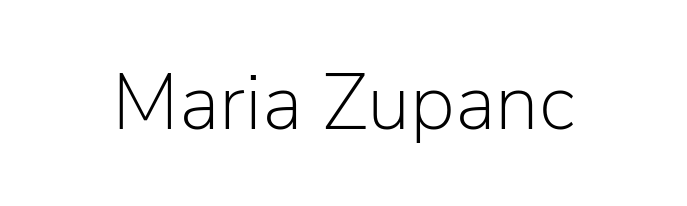
The image shows 79 px light sans-serif type, upright; set normal letter spacing, not underlined; low stroke contrast and a medium x-height.
